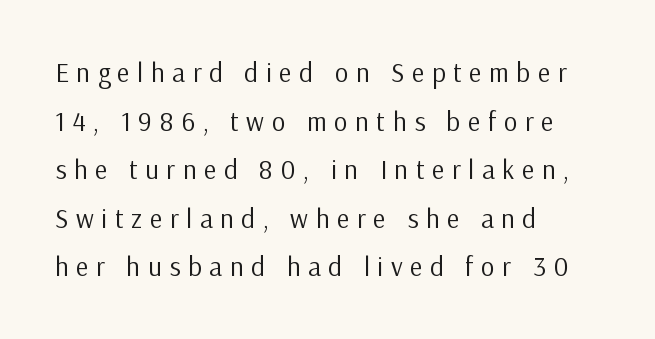
Each stroke keeps to a modest, everyday thickness or less. Horizontally, the lines are justified to the leading edge only. Does extra space separate the letters? Yes, quite a lot of it. Descenders hang freely into open space. The axis of the letterforms is exactly vertical.
